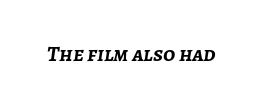
{"italic": "yes", "lean": "right", "slant_degrees": 7, "bold": "yes", "underline": "no", "letter_spacing": "normal", "letter_spacing_em": 0.0, "glyph_px": 22}
